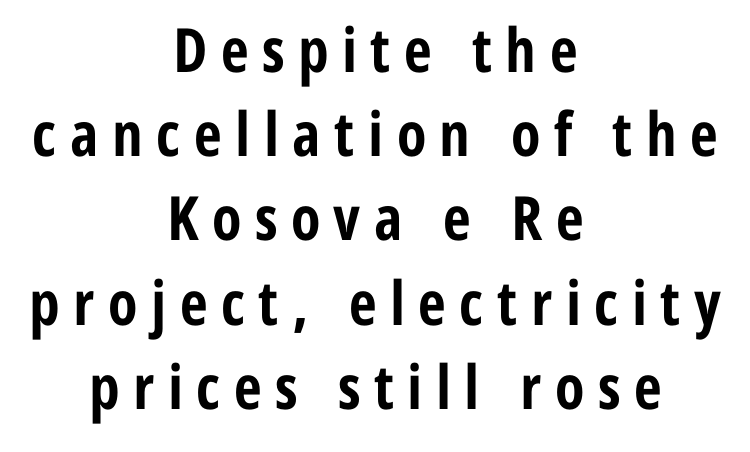
The image shows 61 px bold, condensed sans-serif type, upright; set centered, normal line spacing (1.38x), unusually wide letter spacing (+0.22 em), not underlined; low stroke contrast and a medium x-height.
